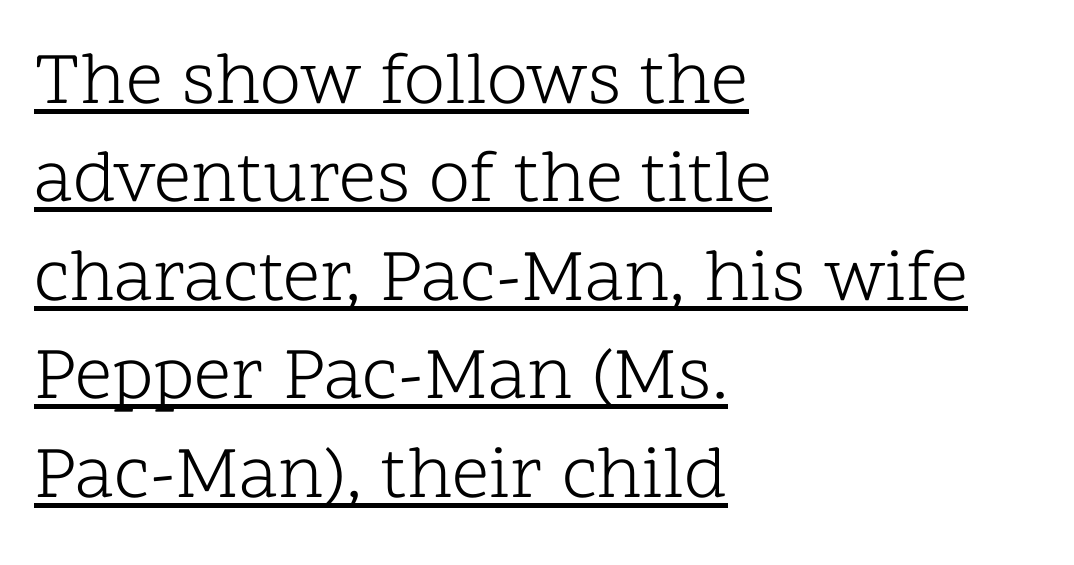
{"serif": "yes", "italic": "no", "bold": "no", "weight": "light", "width": "normal", "stroke_contrast": "low", "x_height": "medium", "monospaced": "no", "underline": "yes", "align": "left", "line_spacing": "normal", "line_spacing_ratio": 1.33, "letter_spacing": "normal", "letter_spacing_em": 0.0, "glyph_px": 74}
